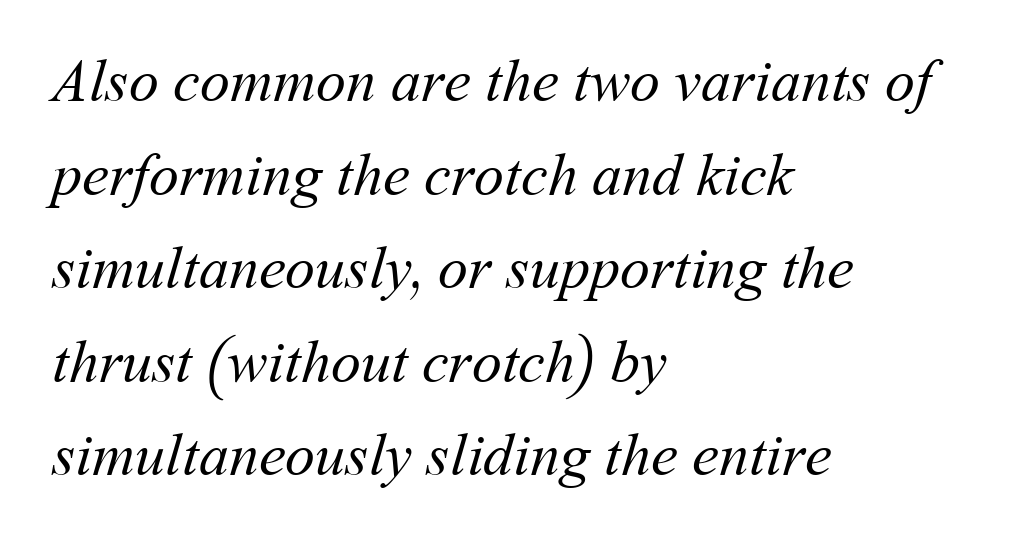
Q: Is the text bold? A: No.
Q: Is the text underlined? A: No.
Q: How is the paragraph aligned? A: Left-aligned.
Q: Is the spacing between letters normal or unusually wide? A: Normal.
Q: Is the spacing between lines tight, normal or loose? A: Normal.
Q: Width (condensed, normal, or wide)? A: Normal.
Q: Stroke contrast? A: Medium.
Q: x-height? A: Medium.
Q: Monospaced? A: No.
